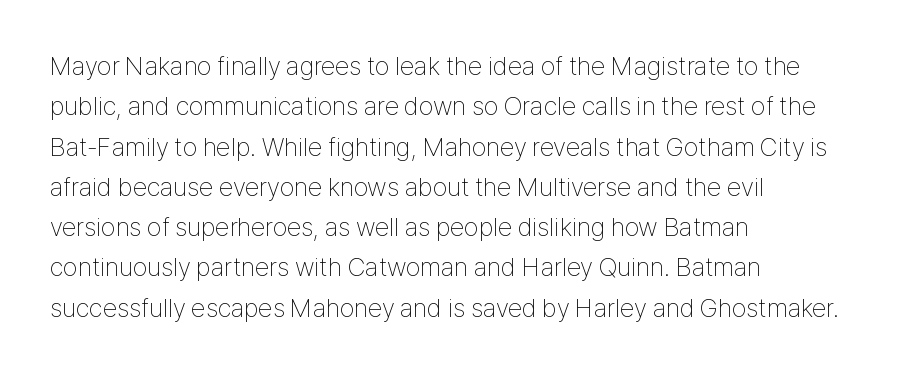
{"italic": "no", "bold": "no", "underline": "no", "align": "left", "line_spacing": "normal", "line_spacing_ratio": 1.55, "letter_spacing": "normal", "letter_spacing_em": 0.0, "glyph_px": 26}
